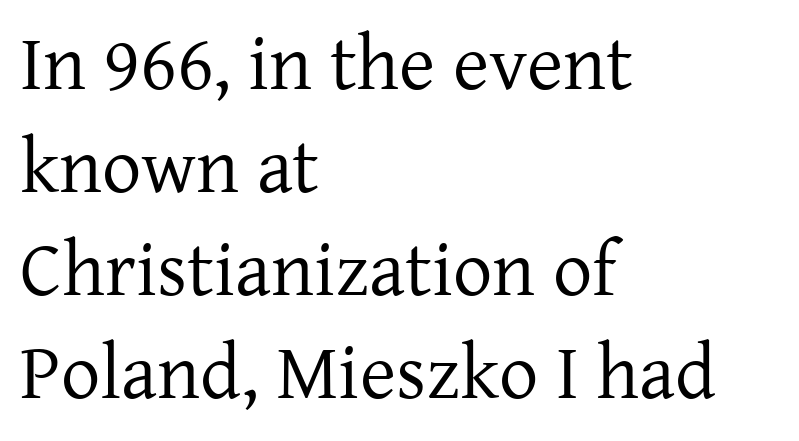
The image shows 78 px regular-weight serif type, upright; set left-aligned, normal line spacing (1.32x), normal letter spacing, not underlined; low stroke contrast and a medium x-height.
